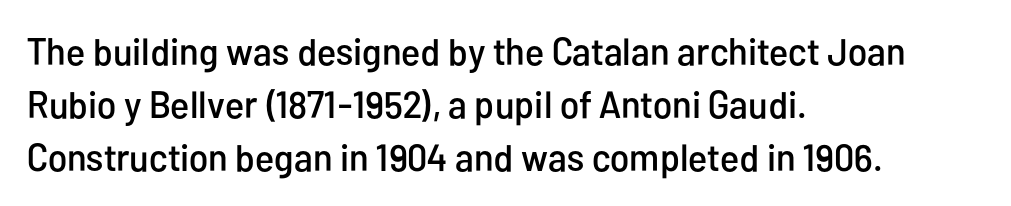
The image shows 38 px condensed sans-serif type, upright; set left-aligned, normal line spacing (1.39x), normal letter spacing, not underlined; low stroke contrast and a medium x-height.
